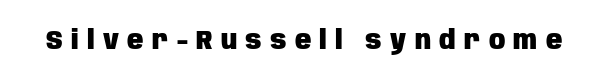
{"italic": "no", "bold": "yes", "underline": "no", "letter_spacing": "wide", "letter_spacing_em": 0.31, "glyph_px": 27}
